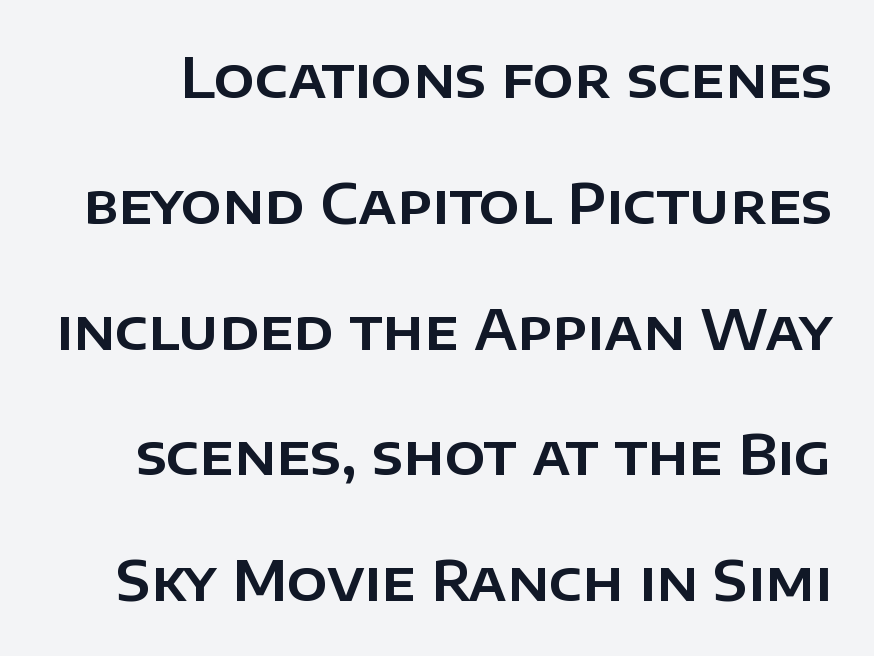
{"serif": "no", "italic": "no", "width": "normal", "stroke_contrast": "low", "x_height": "large", "monospaced": "no", "underline": "no", "line_spacing": "loose", "line_spacing_ratio": 2.33, "letter_spacing": "normal", "letter_spacing_em": 0.0, "glyph_px": 54}
